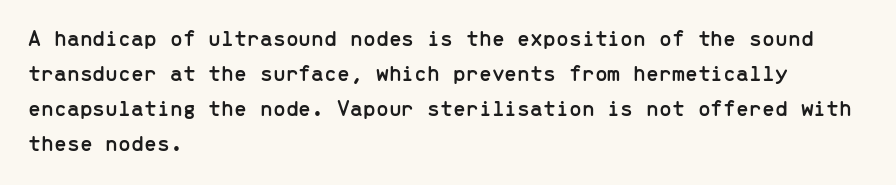
Q: Is the text italic (slanted)? A: No, it is upright.
Q: Is the text underlined? A: No.
Q: How is the paragraph aligned? A: Left-aligned.
Q: Is the spacing between letters normal or unusually wide? A: Normal.
Q: Is the spacing between lines tight, normal or loose? A: Normal.
